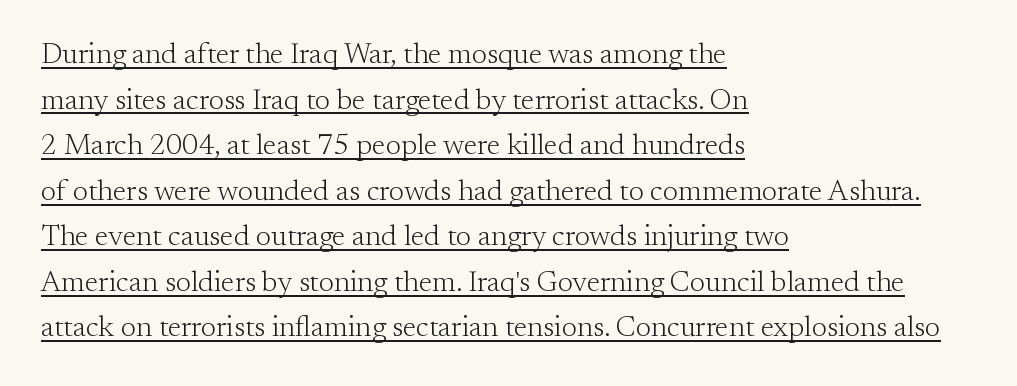
The image shows 29 px light serif type, upright; set left-aligned, normal line spacing (1.57x), normal letter spacing, underlined; medium stroke contrast and a small x-height.
